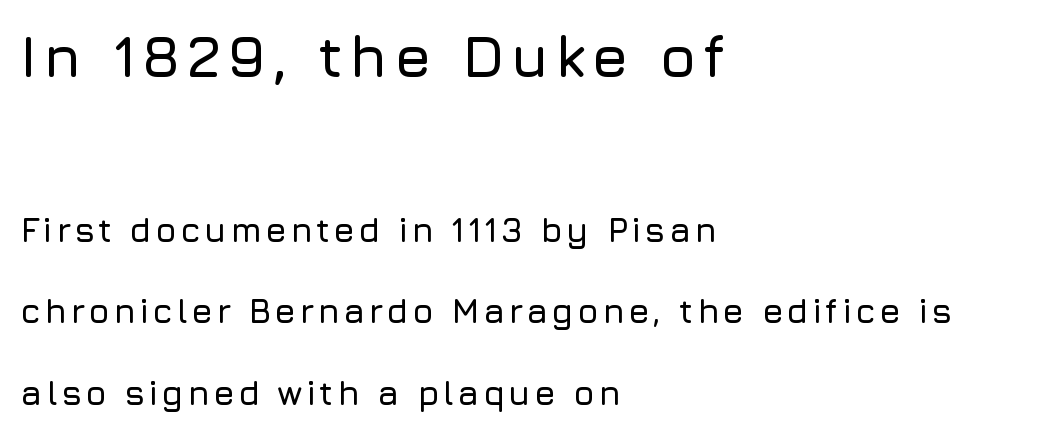
The image shows 59 px sans-serif type, upright; set left-aligned, loose line spacing (2.4x), not underlined; the first (top) block is 1.74x larger; low stroke contrast and a medium x-height.
